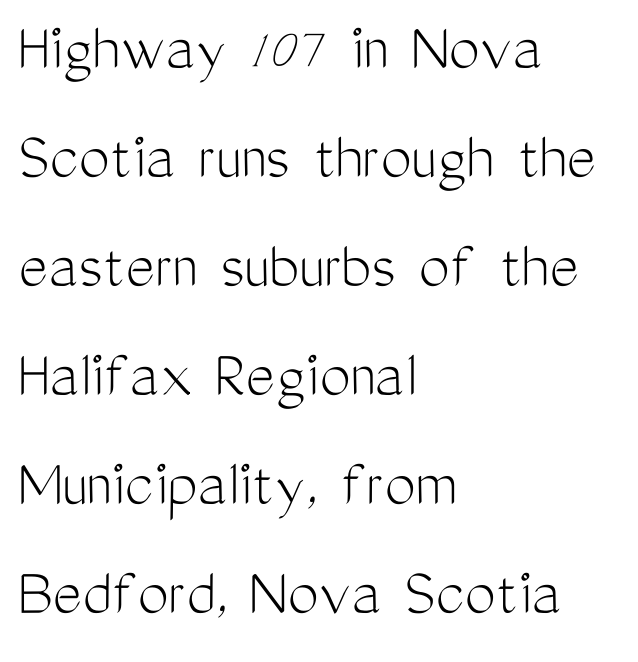
The letters look calm and open, with moderate or lighter stems. Beneath every word, the page is bare. Does extra space separate the letters? No, they use regular spacing. Think of a printed novel: that variable character pitch is what you see here.
